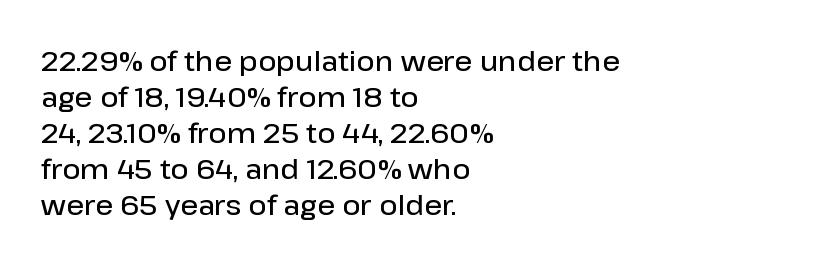
{"serif": "no", "italic": "no", "bold": "semi", "weight": "semibold", "width": "normal", "stroke_contrast": "low", "x_height": "medium", "monospaced": "no", "underline": "no", "align": "left", "line_spacing": "normal", "line_spacing_ratio": 1.29, "letter_spacing": "normal", "letter_spacing_em": 0.0, "glyph_px": 28}
